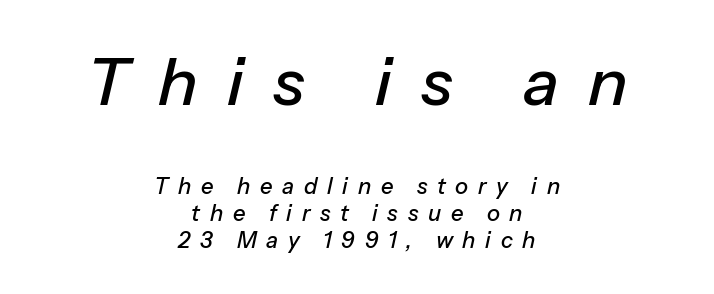
The image shows 66 px text type, italic (leaning right); set centered, line spacing 1.22x, unusually wide letter spacing (+0.44 em), not underlined; the first (top) block is 3.0x larger; low stroke contrast and a medium x-height.
